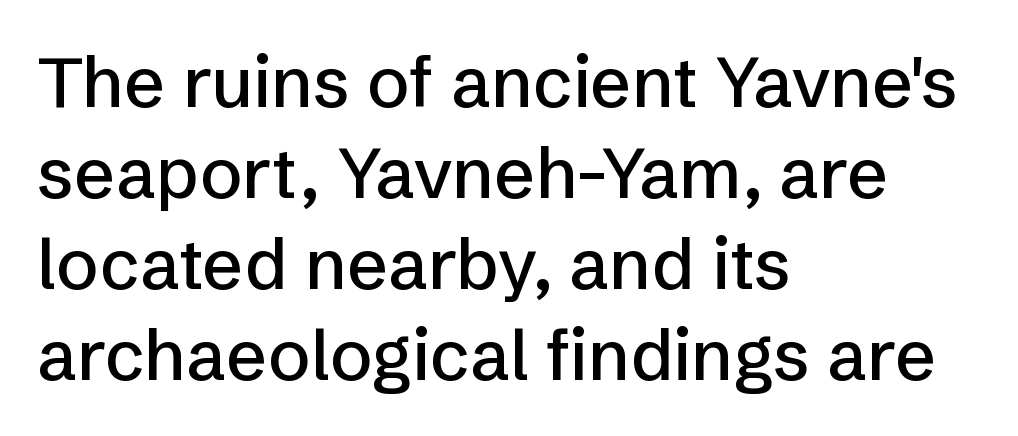
{"serif": "no", "italic": "no", "width": "normal", "stroke_contrast": "low", "x_height": "medium", "monospaced": "no", "underline": "no", "align": "left", "line_spacing": "normal", "line_spacing_ratio": 1.28, "letter_spacing": "normal", "letter_spacing_em": 0.0, "glyph_px": 71}
